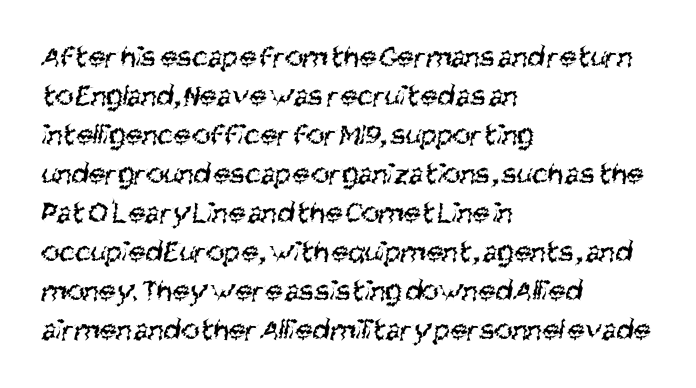
{"serif": "no", "bold": "no", "weight": "regular", "width": "condensed", "stroke_contrast": "medium", "x_height": "large", "monospaced": "no", "underline": "no", "align": "left", "line_spacing": "normal", "line_spacing_ratio": 1.26, "letter_spacing": "normal", "letter_spacing_em": 0.0, "glyph_px": 31}
